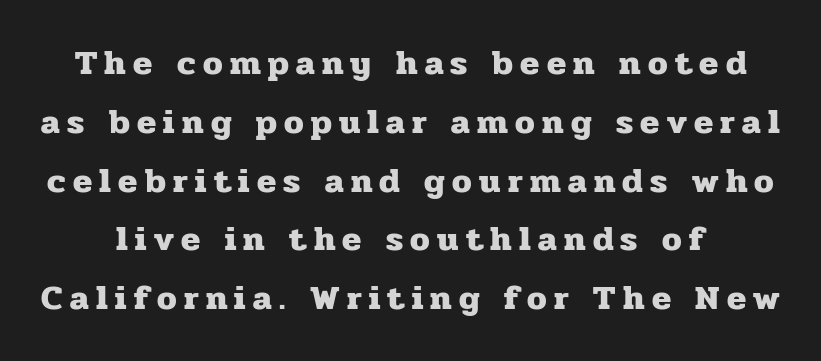
The tracking jumps out immediately: characters are airy and widely separated. Lines of text with bare space underneath. The space between consecutive lines is moderate. Varying glyph widths throughout — classic text-font behaviour. Look at the bottom of the vertical strokes: they flare into serifs here. Characters remain perfectly vertical along every line.
